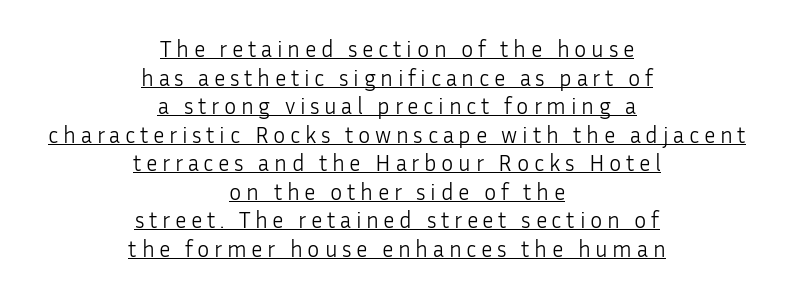
This is roman type, the default non-slanted kind. The paragraph shown floats in the horizontal middle. Descenders here cross a horizontal rule under the line. Tracking here is generous; glyphs stand well apart from one another. The cut favours lightness, reaching ordinary text weight at its darkest.
